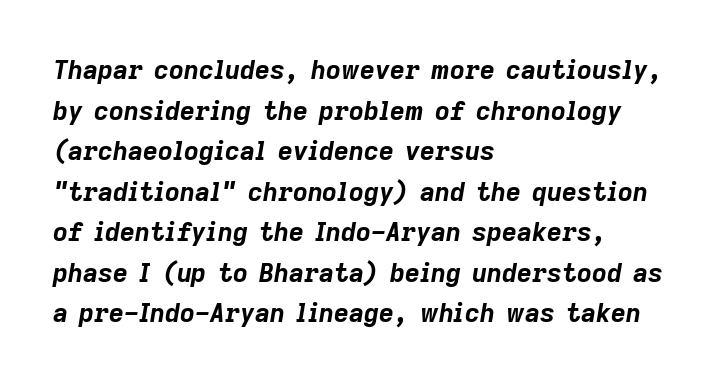
{"italic": "yes", "lean": "right", "slant_degrees": 9, "bold": "yes", "underline": "no", "align": "left", "line_spacing": "normal", "line_spacing_ratio": 1.56, "letter_spacing": "normal", "letter_spacing_em": 0.0, "glyph_px": 26}
